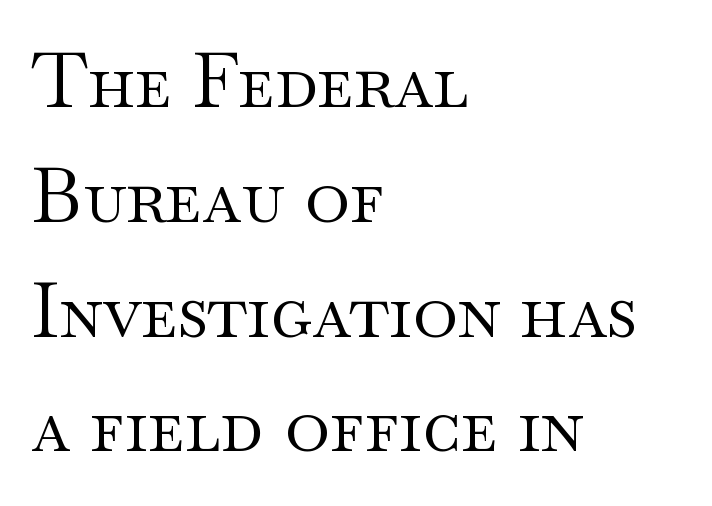
{"serif": "yes", "italic": "no", "bold": "no", "weight": "regular", "width": "wide", "stroke_contrast": "medium", "x_height": "small", "monospaced": "no", "underline": "no", "align": "left", "line_spacing": "normal", "line_spacing_ratio": 1.51, "letter_spacing": "normal", "letter_spacing_em": 0.0, "glyph_px": 76}
